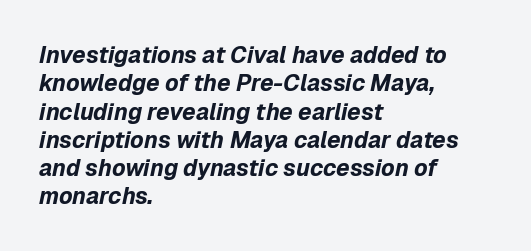
Q: Is the text bold? A: Yes.
Q: Is the text italic (slanted)? A: Yes, it leans right by about 12 degrees.
Q: Is the text underlined? A: No.
Q: How is the paragraph aligned? A: Left-aligned.
Q: Is the spacing between letters normal or unusually wide? A: Normal.
